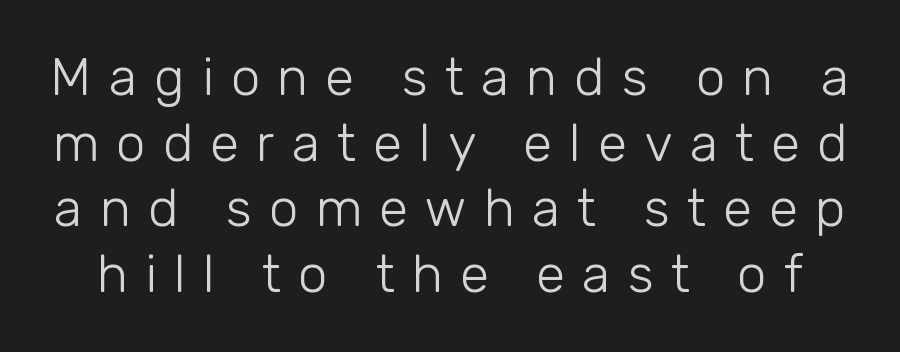
The image shows 53 px light sans-serif type, upright; set line spacing 1.24x, unusually wide letter spacing (+0.32 em), not underlined; low stroke contrast and a medium x-height.
